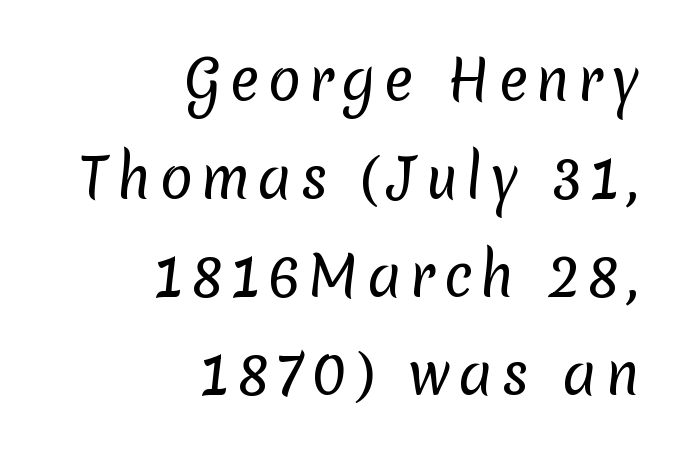
A sans-serif font was chosen for this passage. This rendering uses right alignment, leaving the left contour irregular. The face used here is proportionally spaced, like ordinary book or web type. Underlining? Definitely not there.
